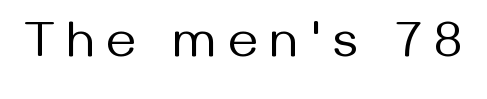
{"serif": "no", "italic": "no", "bold": "no", "weight": "regular", "width": "normal", "stroke_contrast": "medium", "x_height": "medium", "monospaced": "no", "underline": "no", "letter_spacing": "wide", "letter_spacing_em": 0.25, "glyph_px": 51}
